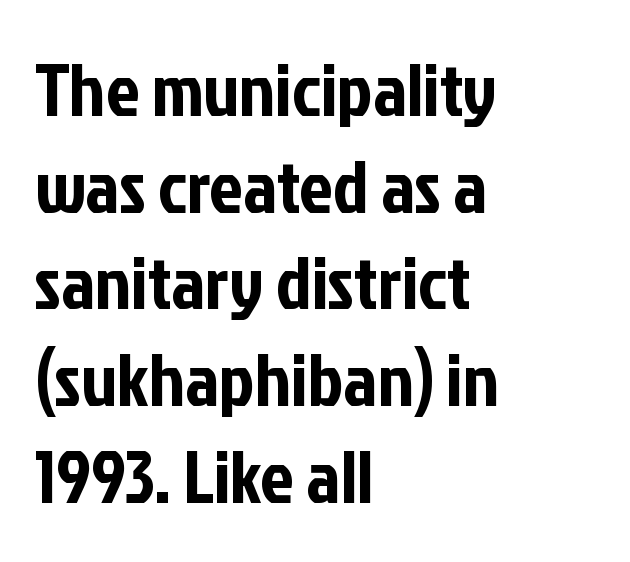
Q: Is the text italic (slanted)? A: No, it is upright.
Q: Is the typeface a serif or a sans-serif typeface? A: Sans-serif.
Q: Is the text underlined? A: No.
Q: How is the paragraph aligned? A: Left-aligned.
Q: Is the spacing between letters normal or unusually wide? A: Normal.
Q: Is the spacing between lines tight, normal or loose? A: Normal.
Q: Width (condensed, normal, or wide)? A: Condensed.
Q: Stroke contrast? A: Low.
Q: x-height? A: Medium.
Q: Monospaced? A: No.
